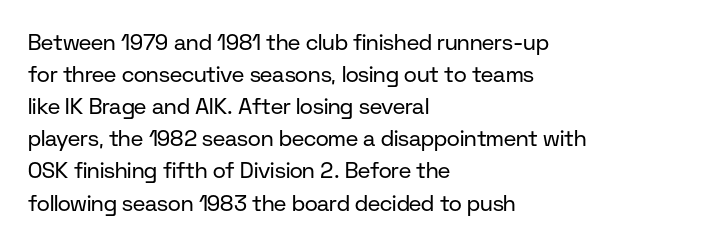
{"italic": "no", "bold": "no", "underline": "no", "align": "left", "line_spacing": "normal", "line_spacing_ratio": 1.46, "letter_spacing": "normal", "letter_spacing_em": 0.0, "glyph_px": 22}
